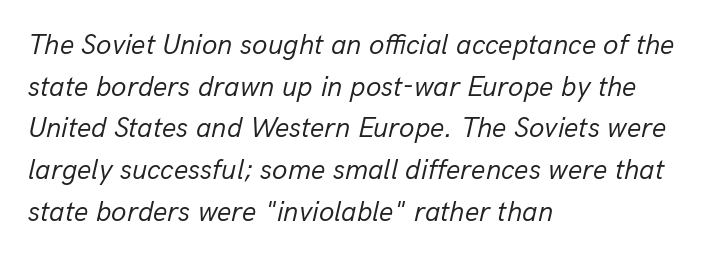
The image shows 28 px regular-weight type, italic (leaning right); set left-aligned, normal line spacing (1.49x), normal letter spacing, not underlined; low stroke contrast and a medium x-height.
